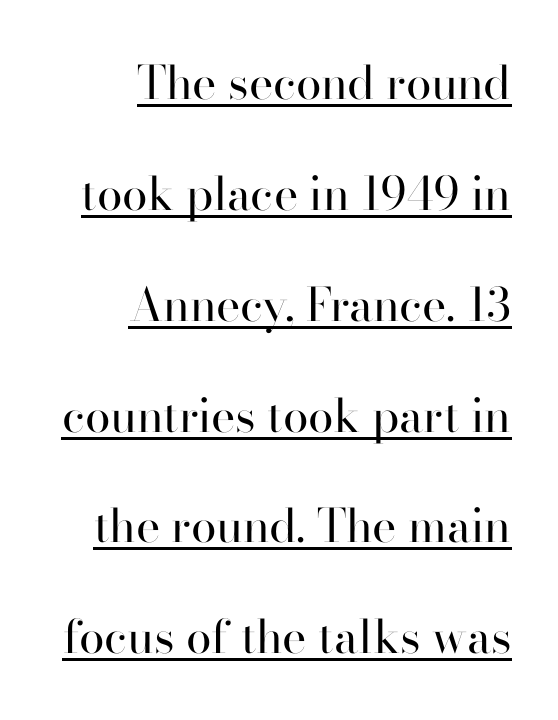
The image shows 46 px regular-weight serif type, upright; set right-aligned, loose line spacing (2.41x), normal letter spacing, underlined; high stroke contrast and a small x-height.
